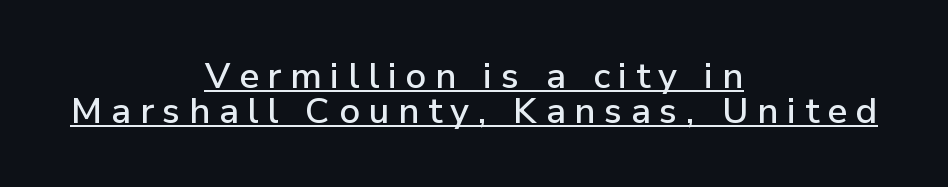
Q: Is the text italic (slanted)? A: No, it is upright.
Q: Is the typeface a serif or a sans-serif typeface? A: Sans-serif.
Q: Is the text underlined? A: Yes.
Q: How is the paragraph aligned? A: Centered.
Q: Is the spacing between letters normal or unusually wide? A: Unusually wide.
Q: Is the spacing between lines tight, normal or loose? A: Tight.
Q: Width (condensed, normal, or wide)? A: Normal.
Q: Stroke contrast? A: Low.
Q: x-height? A: Medium.
Q: Monospaced? A: No.
